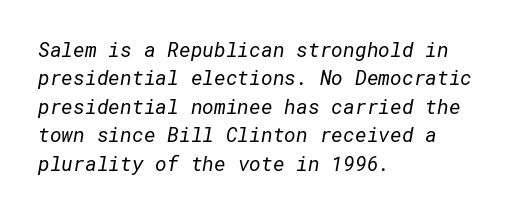
Q: Is the text bold? A: No.
Q: Is the text underlined? A: No.
Q: How is the paragraph aligned? A: Left-aligned.
Q: Is the spacing between letters normal or unusually wide? A: Normal.
Q: Is the spacing between lines tight, normal or loose? A: Normal.
